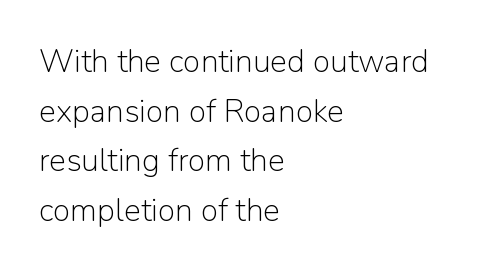
{"serif": "no", "italic": "no", "bold": "no", "weight": "light", "width": "normal", "stroke_contrast": "low", "x_height": "medium", "monospaced": "no", "underline": "no", "align": "left", "line_spacing": "normal", "line_spacing_ratio": 1.55, "letter_spacing": "normal", "letter_spacing_em": 0.0, "glyph_px": 32}
